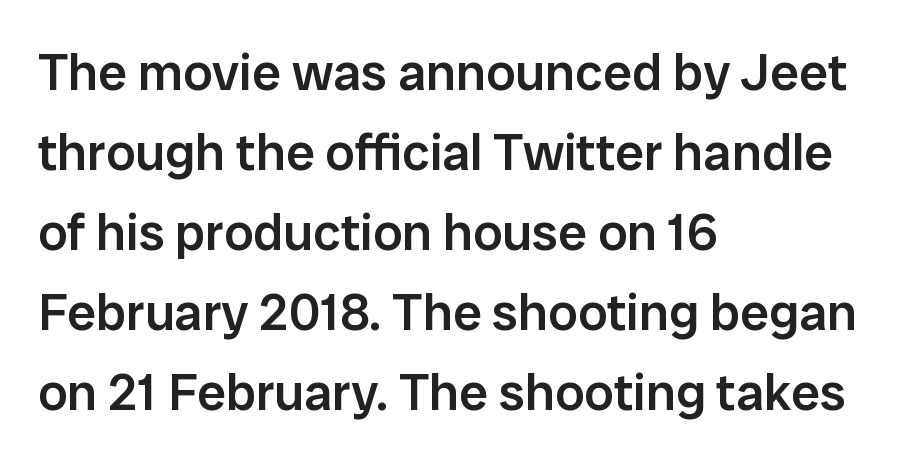
{"serif": "no", "italic": "no", "bold": "semi", "weight": "semibold", "width": "normal", "stroke_contrast": "low", "x_height": "medium", "monospaced": "no", "underline": "no", "align": "left", "line_spacing": "normal", "line_spacing_ratio": 1.54, "letter_spacing": "normal", "letter_spacing_em": 0.0, "glyph_px": 52}
